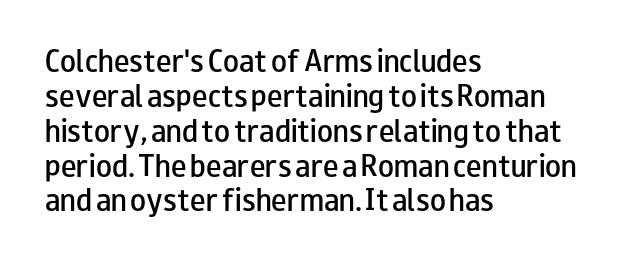
These words are printed semibold, heavier than regular yet not bold. If you measured baseline to baseline, you'd find a middling distance. Upright lettering throughout. Plain, unruled lines of type. Characters follow at the spacing the type designer built in. The lines in this sample share a left origin and differ only in where they stop.
